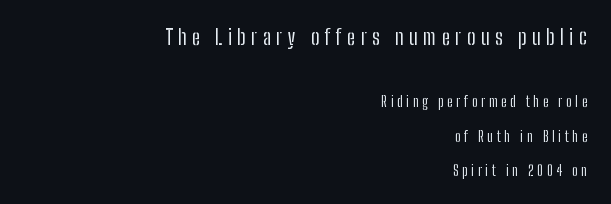
The lines are quadded right. Ascenders rise straight up at ninety degrees. Counters stay open thanks to moderate or lighter strokes. Decoration check: the copy has no underline. Reading top to bottom, the characters get smaller at the block break. In terms of letterspacing, this is a distinctly airy, spread setting.
